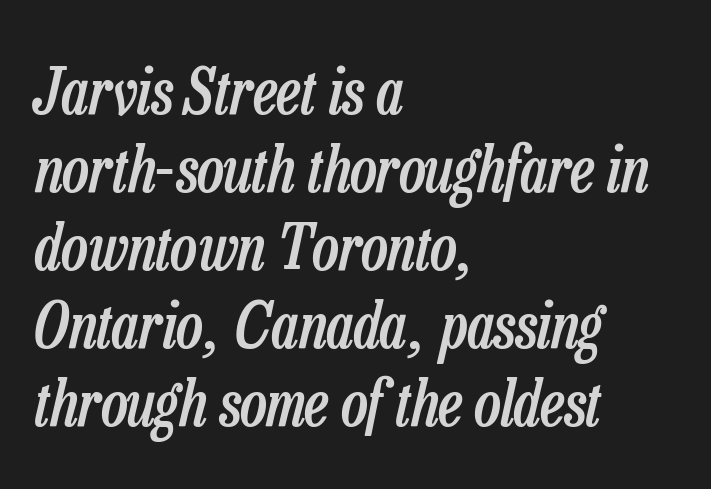
Q: Is the text bold? A: Semi-bold.
Q: Is the text italic (slanted)? A: Yes, it leans right by about 13 degrees.
Q: Is the text underlined? A: No.
Q: How is the paragraph aligned? A: Left-aligned.
Q: Is the spacing between letters normal or unusually wide? A: Normal.
Q: Width (condensed, normal, or wide)? A: Condensed.
Q: Stroke contrast? A: Low.
Q: x-height? A: Medium.
Q: Monospaced? A: No.
